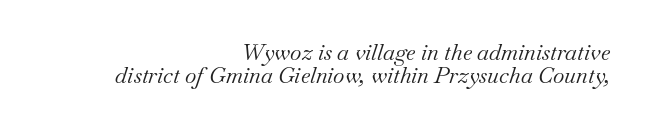
The image shows 22 px text type, italic (leaning right); set right-aligned, tight line spacing (1.03x), normal letter spacing, not underlined.
